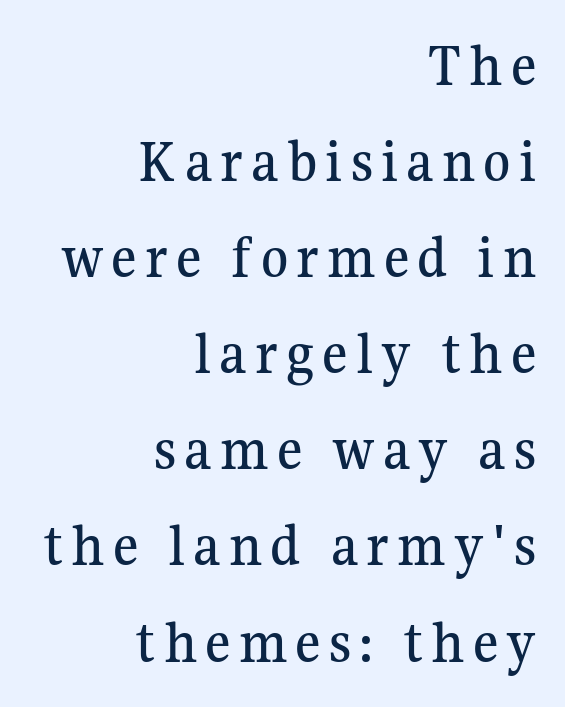
Q: Is the text italic (slanted)? A: No, it is upright.
Q: Is the typeface a serif or a sans-serif typeface? A: Serif.
Q: Is the text underlined? A: No.
Q: How is the paragraph aligned? A: Right-aligned.
Q: Is the spacing between lines tight, normal or loose? A: Normal.
Q: Width (condensed, normal, or wide)? A: Normal.
Q: Stroke contrast? A: Medium.
Q: x-height? A: Medium.
Q: Monospaced? A: No.
